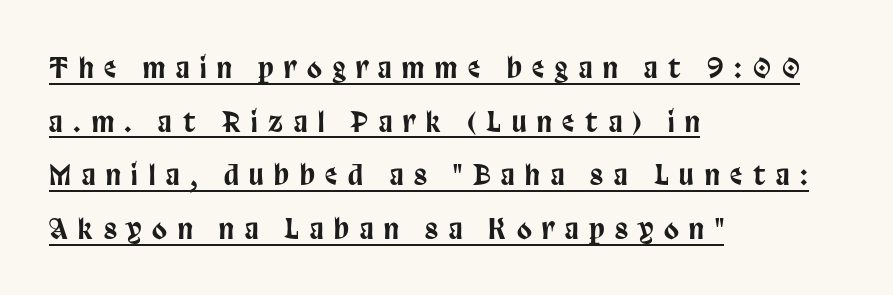
The image shows 27 px text type, upright; set left-aligned, loose line spacing (1.99x), unusually wide letter spacing (+0.4 em), underlined.
